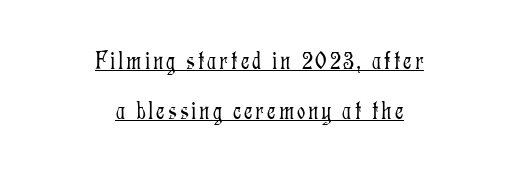
Widely set lines give the paragraph a tall, airy silhouette. Notice how a bar underscores the lettering throughout. The lines are quadded center. Summary of weight: not heavy and not bold. Every stem runs plumb, perpendicular to the baseline.
